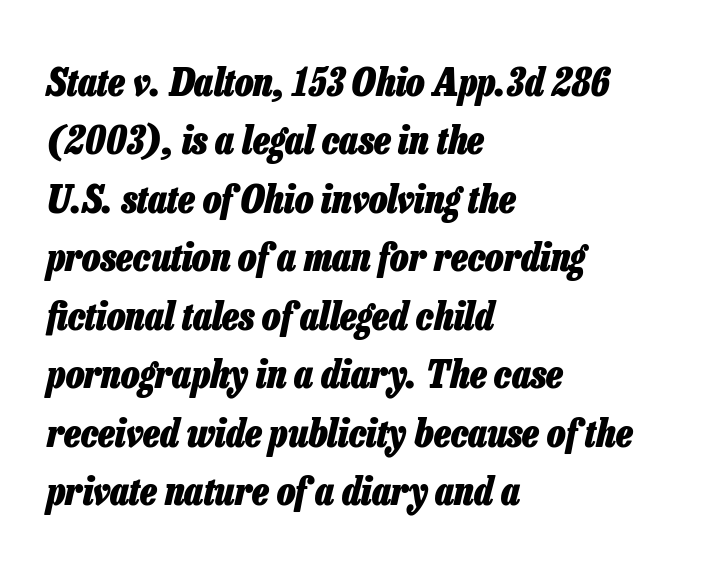
{"italic": "yes", "lean": "right", "slant_degrees": 13, "bold": "yes", "weight": "heavy", "width": "condensed", "stroke_contrast": "low", "x_height": "medium", "monospaced": "no", "underline": "no", "align": "left", "line_spacing": "normal", "line_spacing_ratio": 1.5, "letter_spacing": "normal", "letter_spacing_em": 0.0, "glyph_px": 39}
